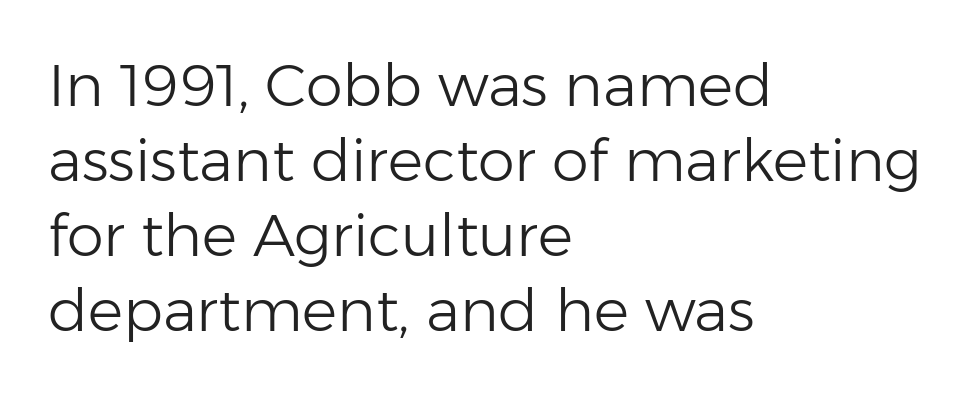
Typeset ragged right — the left edge is the straight one. The rendering uses natural spacing where letterforms have individual widths. Quick note: underline off. This block has exactly the height ordinary leading produces.
